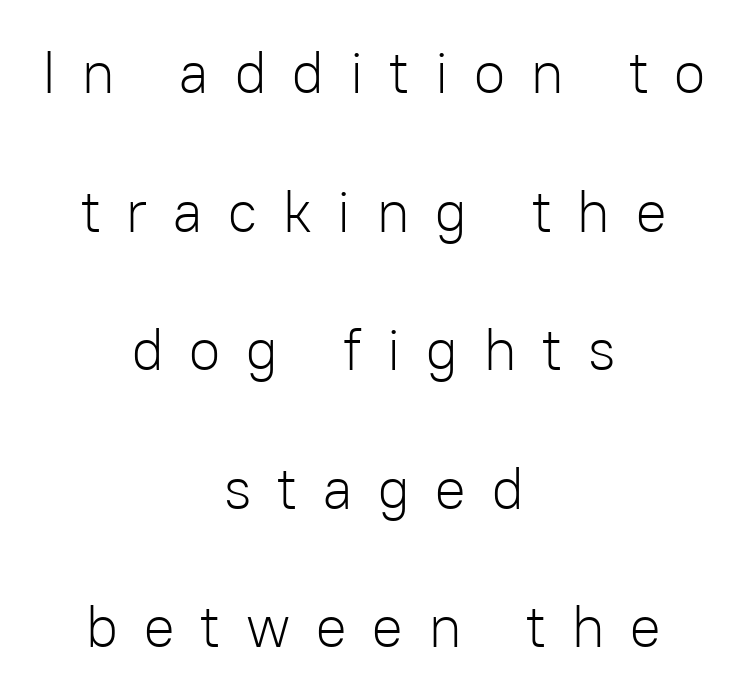
Q: Is the text bold? A: No.
Q: Is the text italic (slanted)? A: No, it is upright.
Q: Is the typeface a serif or a sans-serif typeface? A: Sans-serif.
Q: Is the text underlined? A: No.
Q: How is the paragraph aligned? A: Centered.
Q: Is the spacing between letters normal or unusually wide? A: Unusually wide.
Q: Is the spacing between lines tight, normal or loose? A: Loose.
Q: Width (condensed, normal, or wide)? A: Normal.
Q: Stroke contrast? A: Low.
Q: x-height? A: Medium.
Q: Monospaced? A: No.
